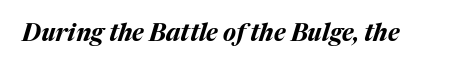
{"italic": "yes", "lean": "right", "slant_degrees": 17, "bold": "yes", "underline": "no", "letter_spacing": "normal", "letter_spacing_em": 0.0, "glyph_px": 24}
